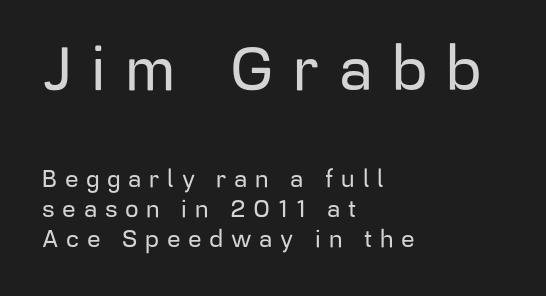
Plain, unruled lines of type. Caption: upper text group enlarged, lower text group reduced. Between one letter and the next there's a generous, obvious gap. In terms of posture, this sample is upright. The passage shown is typeset with a sans-serif family. The lines are quadded left.
